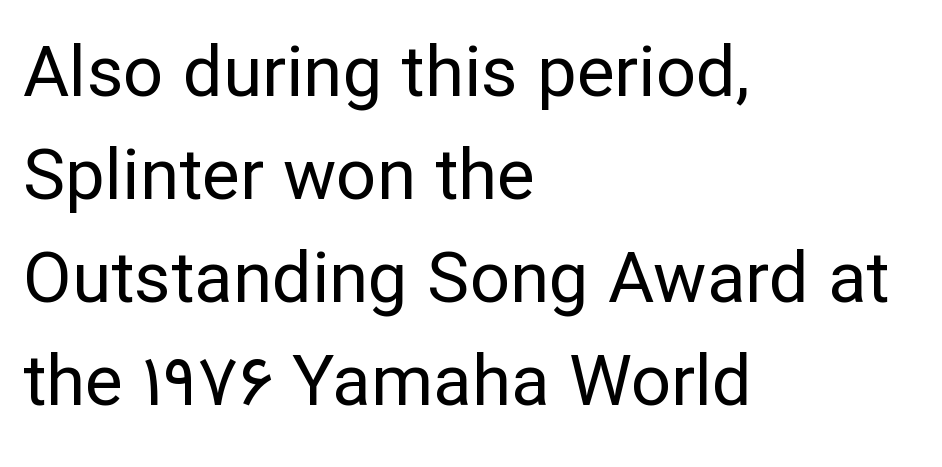
The image shows 71 px regular-weight sans-serif type, upright; set left-aligned, normal line spacing (1.45x), normal letter spacing, not underlined; low stroke contrast and a medium x-height.
